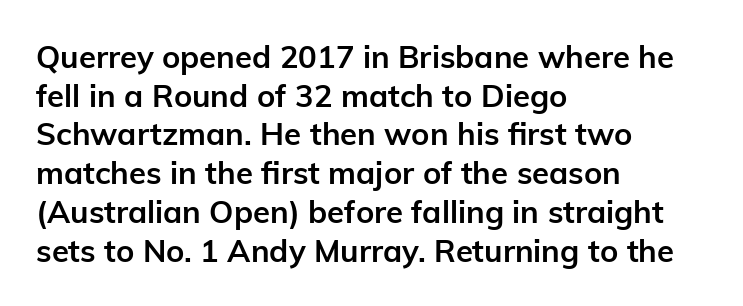
Successive baselines arrive at the customary interval. The passage is arranged the way most books set body copy — flush left. A typesetter would call this proportional, since set widths differ per character. The space beneath each line is pristine and unruled. In terms of weight, the rendering is a true, heavy bold.
